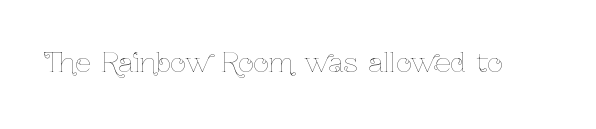
The image shows 27 px text type, upright; set normal letter spacing, not underlined.
